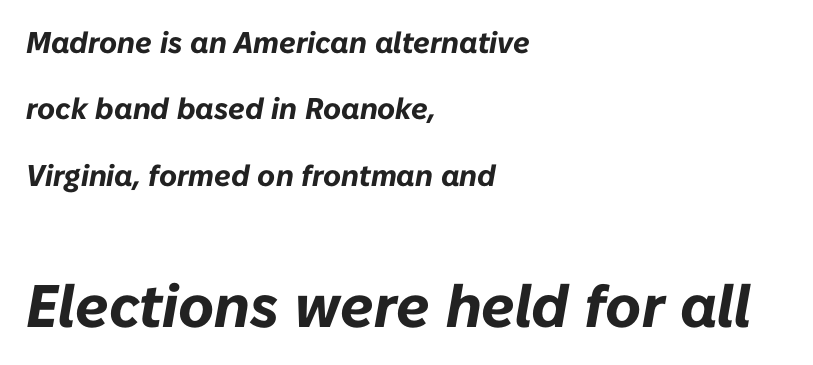
{"italic": "yes", "lean": "right", "slant_degrees": 10, "bold": "yes", "weight": "bold", "width": "normal", "stroke_contrast": "low", "x_height": "medium", "monospaced": "no", "underline": "no", "align": "left", "line_spacing": "loose", "line_spacing_ratio": 2.21, "letter_spacing": "normal", "letter_spacing_em": 0.0, "larger_block": "second", "size_ratio": 2.0, "glyph_px": 60}
